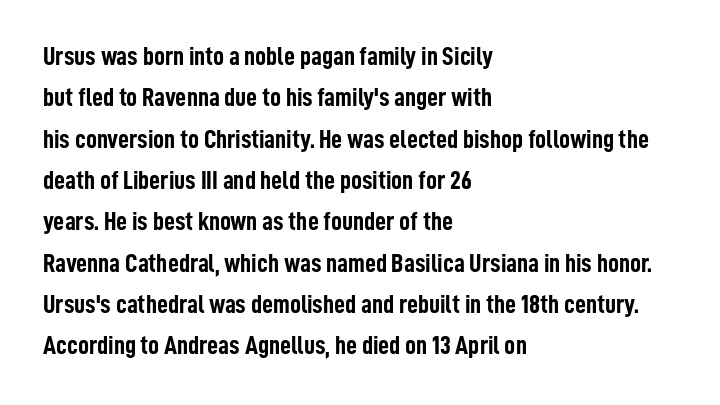
This block has exactly the height ordinary leading produces. The letterforms sit shoulder to shoulder at normal distance. On the weight axis this lands at bold, roughly 700. Line beginnings align vertically; line endings do not. A roman cut, with each character standing at attention.
